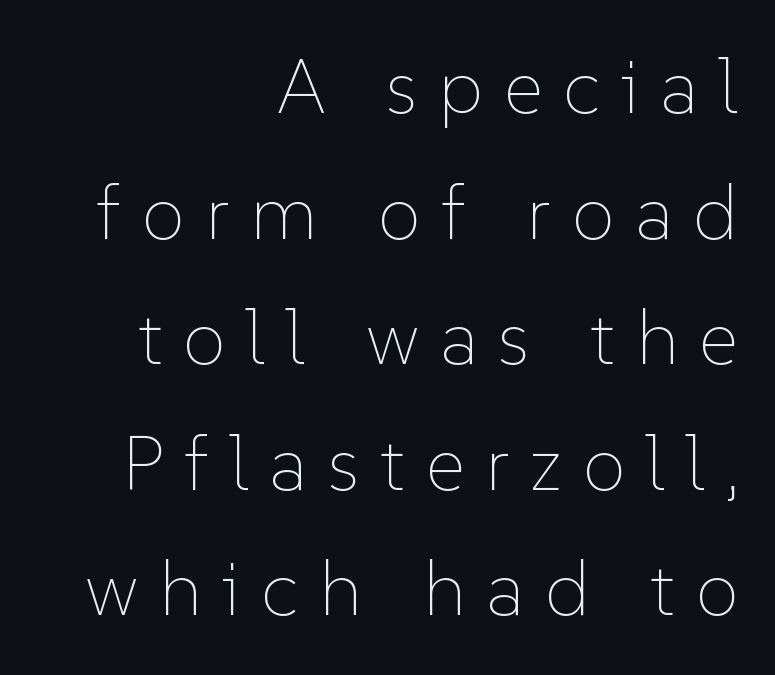
{"italic": "no", "bold": "no", "weight": "thin", "width": "normal", "stroke_contrast": "low", "x_height": "medium", "monospaced": "no", "underline": "no", "align": "right", "line_spacing": "normal", "line_spacing_ratio": 1.63, "letter_spacing": "wide", "letter_spacing_em": 0.27, "glyph_px": 77}
